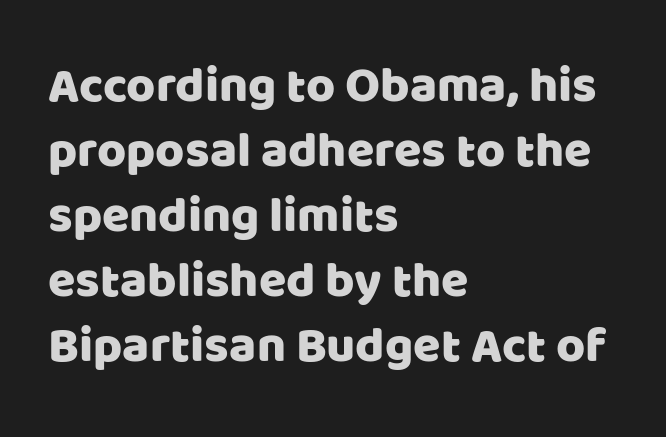
{"serif": "no", "italic": "no", "width": "normal", "stroke_contrast": "low", "x_height": "large", "monospaced": "no", "underline": "no", "align": "left", "line_spacing": "normal", "line_spacing_ratio": 1.3, "letter_spacing": "normal", "letter_spacing_em": 0.0, "glyph_px": 50}
